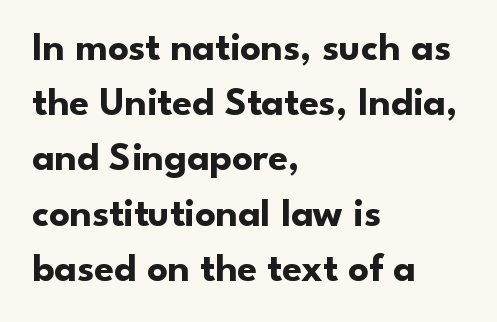
{"serif": "no", "italic": "no", "bold": "yes", "weight": "bold", "width": "normal", "stroke_contrast": "low", "x_height": "small", "monospaced": "no", "underline": "no", "align": "left", "line_spacing": "normal", "line_spacing_ratio": 1.38, "letter_spacing": "normal", "letter_spacing_em": 0.0, "glyph_px": 40}
